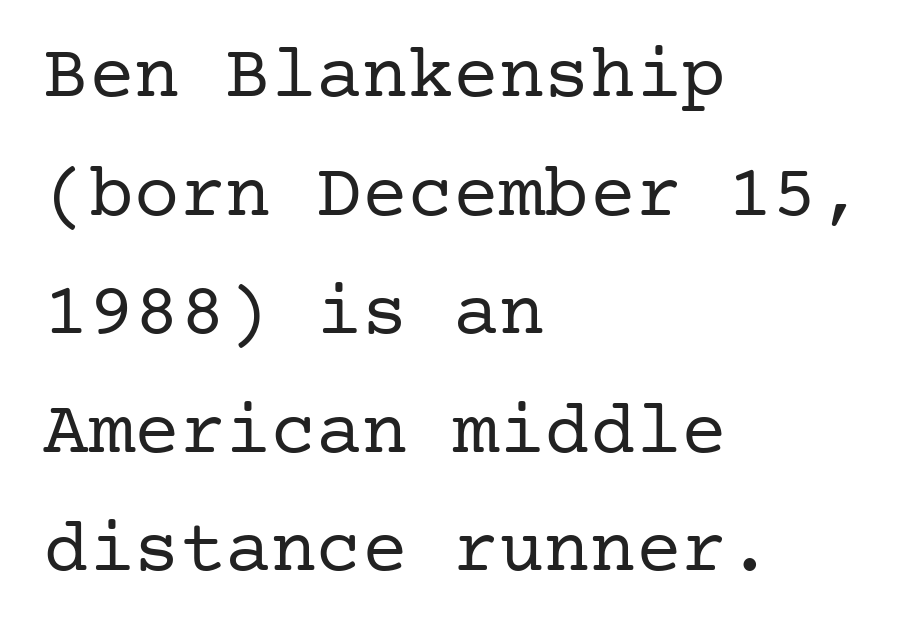
Q: Is the text bold? A: No.
Q: Is the text italic (slanted)? A: No, it is upright.
Q: Is the typeface a serif or a sans-serif typeface? A: Serif.
Q: Is the text underlined? A: No.
Q: How is the paragraph aligned? A: Left-aligned.
Q: Is the spacing between letters normal or unusually wide? A: Normal.
Q: Is the spacing between lines tight, normal or loose? A: Normal.
Q: Width (condensed, normal, or wide)? A: Normal.
Q: Stroke contrast? A: Low.
Q: x-height? A: Medium.
